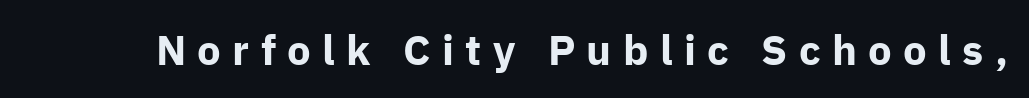
The image shows 42 px bold sans-serif type, upright; set unusually wide letter spacing (+0.27 em), not underlined; low stroke contrast and a medium x-height.
